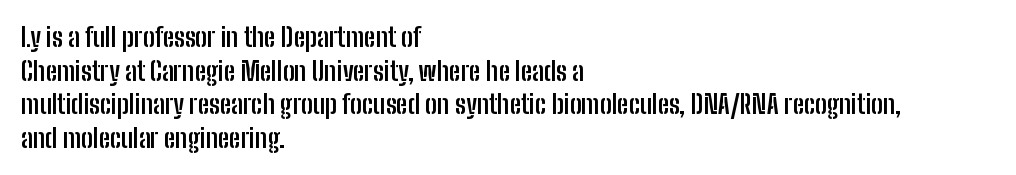
{"italic": "no", "bold": "yes", "underline": "no", "align": "left", "line_spacing": "normal", "line_spacing_ratio": 1.29, "letter_spacing": "normal", "letter_spacing_em": 0.0, "glyph_px": 26}
